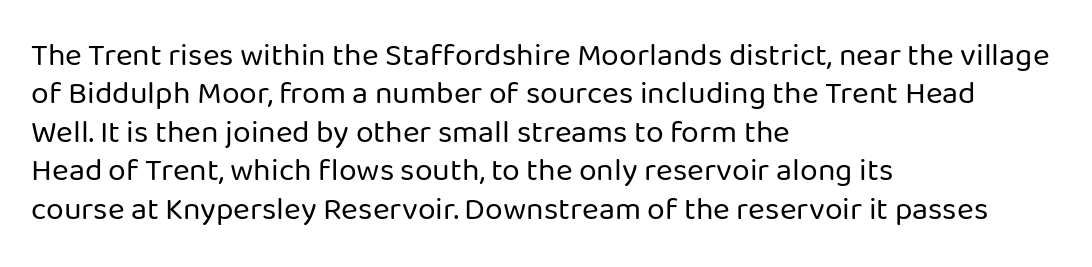
Q: Is the text bold? A: No.
Q: Is the text italic (slanted)? A: No, it is upright.
Q: Is the typeface a serif or a sans-serif typeface? A: Sans-serif.
Q: Is the text underlined? A: No.
Q: How is the paragraph aligned? A: Left-aligned.
Q: Is the spacing between letters normal or unusually wide? A: Normal.
Q: Width (condensed, normal, or wide)? A: Normal.
Q: Stroke contrast? A: Low.
Q: x-height? A: Medium.
Q: Monospaced? A: No.
